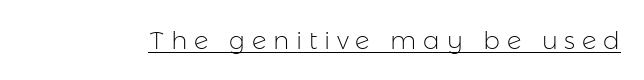
{"italic": "no", "bold": "no", "underline": "yes", "letter_spacing": "wide", "letter_spacing_em": 0.27, "glyph_px": 25}
